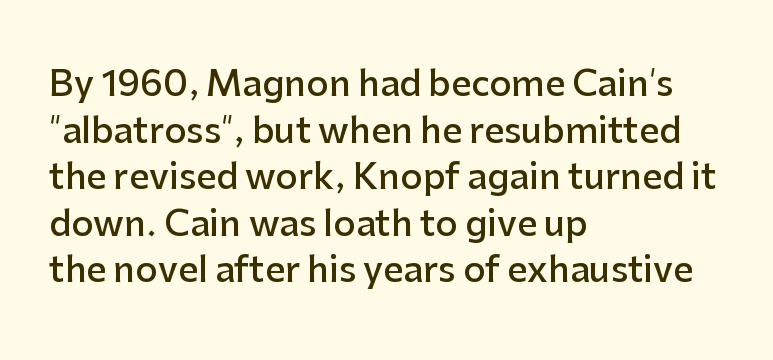
{"serif": "no", "italic": "no", "bold": "semi", "weight": "semibold", "width": "normal", "stroke_contrast": "low", "x_height": "medium", "monospaced": "no", "underline": "no", "align": "left", "line_spacing": "normal", "line_spacing_ratio": 1.33, "letter_spacing": "normal", "letter_spacing_em": 0.0, "glyph_px": 35}
